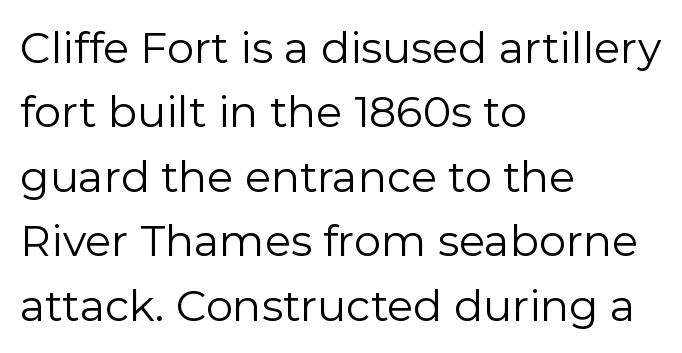
{"serif": "no", "italic": "no", "bold": "no", "weight": "regular", "width": "normal", "stroke_contrast": "low", "x_height": "medium", "monospaced": "no", "underline": "no", "align": "left", "line_spacing": "normal", "line_spacing_ratio": 1.5, "letter_spacing": "normal", "letter_spacing_em": 0.0, "glyph_px": 43}
